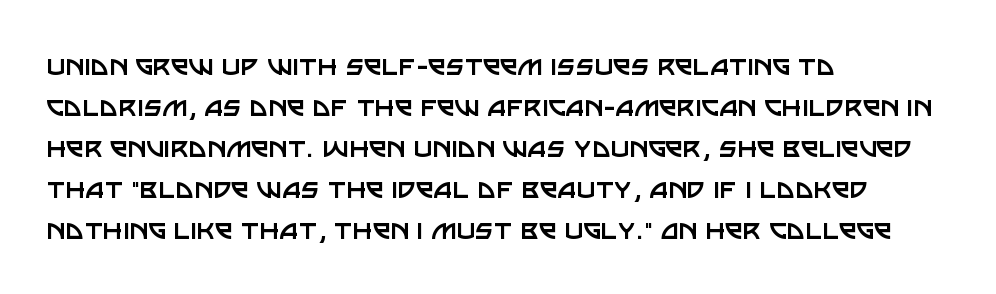
Q: Is the text bold? A: No.
Q: Is the text italic (slanted)? A: No, it is upright.
Q: Is the typeface a serif or a sans-serif typeface? A: Sans-serif.
Q: Is the text underlined? A: No.
Q: How is the paragraph aligned? A: Left-aligned.
Q: Is the spacing between letters normal or unusually wide? A: Normal.
Q: Is the spacing between lines tight, normal or loose? A: Normal.
Q: Width (condensed, normal, or wide)? A: Normal.
Q: Stroke contrast? A: Low.
Q: x-height? A: Large.
Q: Monospaced? A: No.
